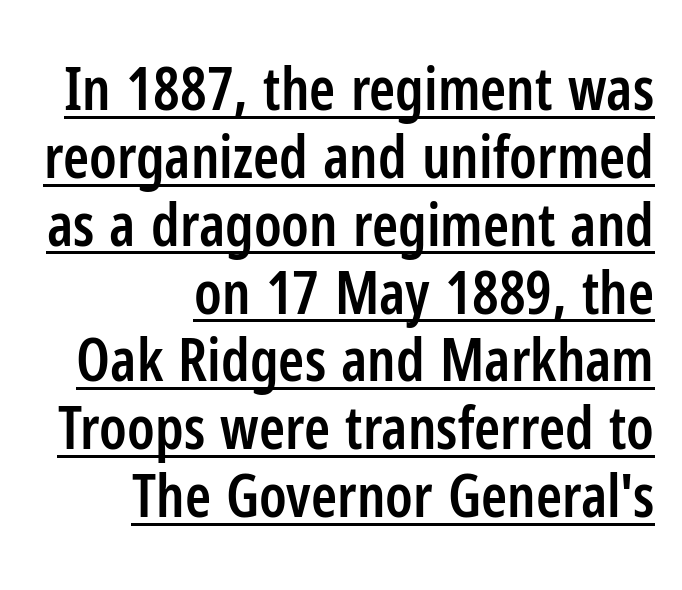
Q: Is the text bold? A: Semi-bold.
Q: Is the text italic (slanted)? A: No, it is upright.
Q: Is the typeface a serif or a sans-serif typeface? A: Sans-serif.
Q: Is the text underlined? A: Yes.
Q: How is the paragraph aligned? A: Right-aligned.
Q: Is the spacing between letters normal or unusually wide? A: Normal.
Q: Is the spacing between lines tight, normal or loose? A: Tight.
Q: Width (condensed, normal, or wide)? A: Condensed.
Q: Stroke contrast? A: Low.
Q: x-height? A: Medium.
Q: Monospaced? A: No.
